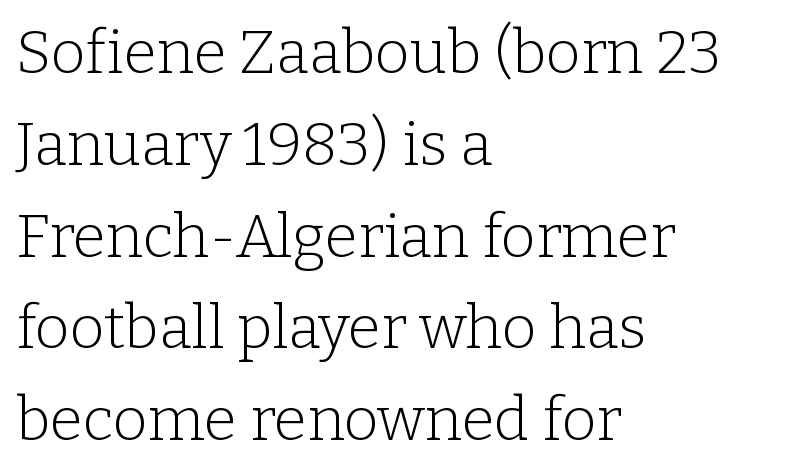
Q: Is the text bold? A: No.
Q: Is the text italic (slanted)? A: No, it is upright.
Q: Is the typeface a serif or a sans-serif typeface? A: Serif.
Q: Is the text underlined? A: No.
Q: How is the paragraph aligned? A: Left-aligned.
Q: Is the spacing between letters normal or unusually wide? A: Normal.
Q: Is the spacing between lines tight, normal or loose? A: Normal.
Q: Width (condensed, normal, or wide)? A: Normal.
Q: Stroke contrast? A: Low.
Q: x-height? A: Medium.
Q: Monospaced? A: No.
